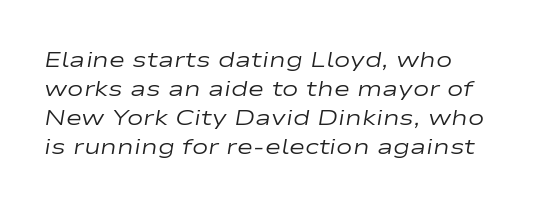
Tall strokes in this sample are angled rather than plumb. The area under the type is left untouched. In terms of leading, this rendering sits right in the middle. This rendering leaves character spacing at its baseline value. Vertical stems look standard width or narrower in stroke.
